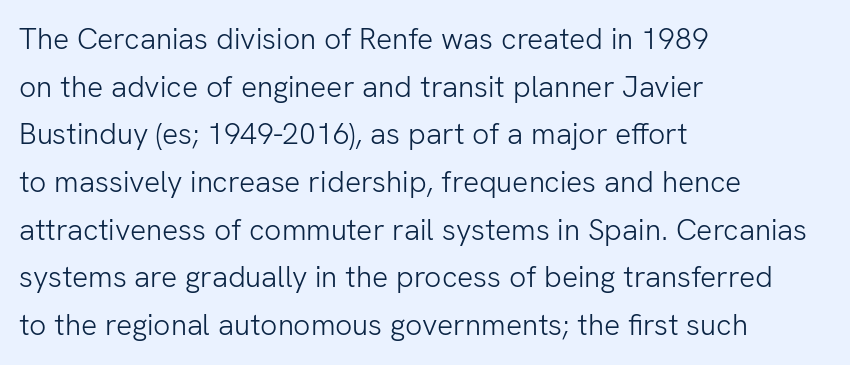
This sample keeps an unexceptional amount of space between lines. The line texture is even and compact thanks to regular tracking. Only glyphs here, with clear space below each row. Weight class: somewhere from thin through regular. The letters stand upright; this is a roman face. The lines are quadded left.
